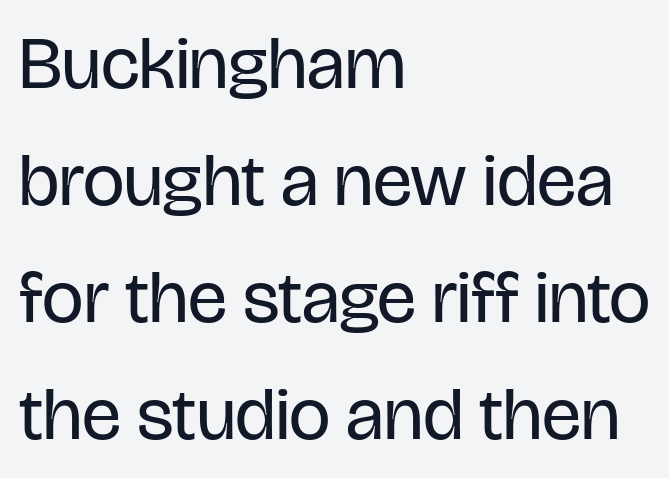
The image shows 74 px regular-weight, condensed sans-serif type, upright; set left-aligned, normal line spacing (1.58x), normal letter spacing, not underlined; low stroke contrast and a large x-height.
